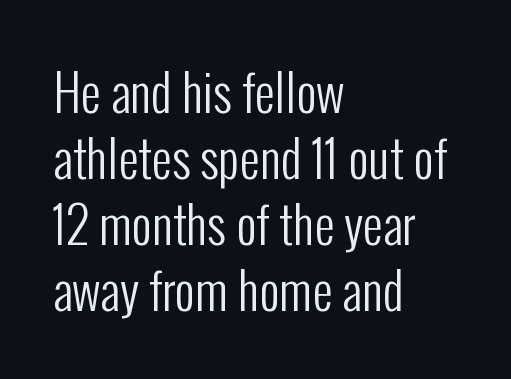
Q: Is the text bold? A: No.
Q: Is the text italic (slanted)? A: No, it is upright.
Q: Is the typeface a serif or a sans-serif typeface? A: Sans-serif.
Q: Is the text underlined? A: No.
Q: How is the paragraph aligned? A: Left-aligned.
Q: Is the spacing between letters normal or unusually wide? A: Normal.
Q: Is the spacing between lines tight, normal or loose? A: Normal.
Q: Width (condensed, normal, or wide)? A: Condensed.
Q: Stroke contrast? A: Low.
Q: x-height? A: Medium.
Q: Monospaced? A: No.
